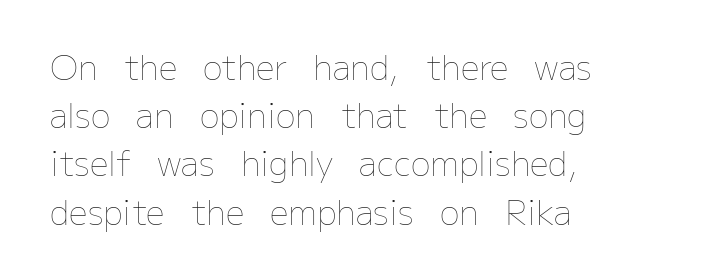
{"italic": "no", "bold": "no", "weight": "thin", "width": "normal", "stroke_contrast": "low", "x_height": "medium", "monospaced": "no", "underline": "no", "align": "left", "line_spacing": "normal", "line_spacing_ratio": 1.46, "letter_spacing": "normal", "letter_spacing_em": 0.0, "glyph_px": 33}
